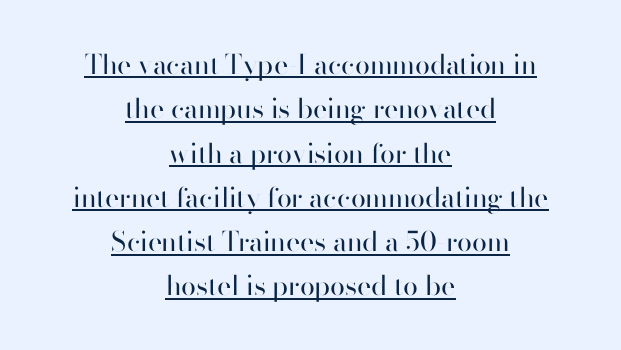
The image shows 27 px text type, upright; set centered, normal line spacing (1.64x), normal letter spacing, underlined.
